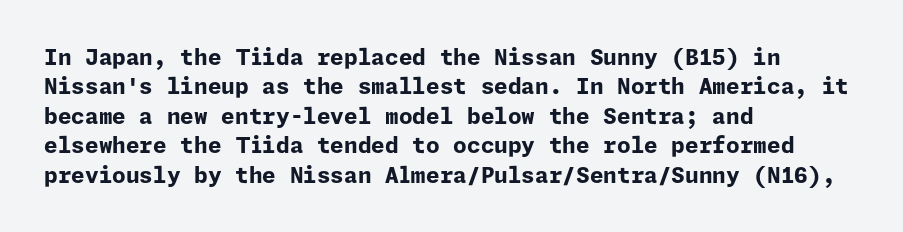
The image shows 22 px bold type, upright; set left-aligned, normal line spacing (1.34x), normal letter spacing, not underlined.
